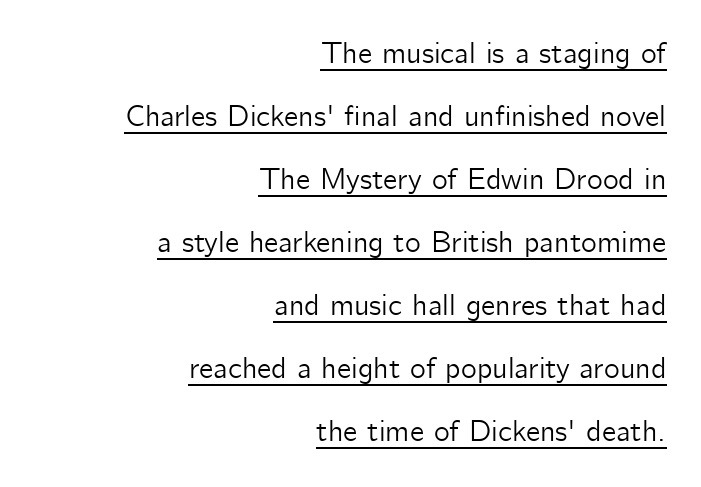
{"serif": "no", "italic": "no", "width": "normal", "stroke_contrast": "low", "x_height": "medium", "monospaced": "no", "underline": "yes", "align": "right", "line_spacing": "loose", "line_spacing_ratio": 2.1, "letter_spacing": "normal", "letter_spacing_em": 0.0, "glyph_px": 30}
